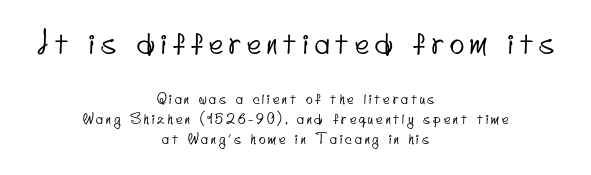
The block sitting higher on the canvas is the one with enlarged characters. These lines are rendered in a variable-pitch font. These lines have a slow, spaced-out rhythm from letter to letter. The strip under each line holds only bare page. The paragraph has two soft edges and a firm central axis. Regarding leading, the lines here are spaced in the standard way.
